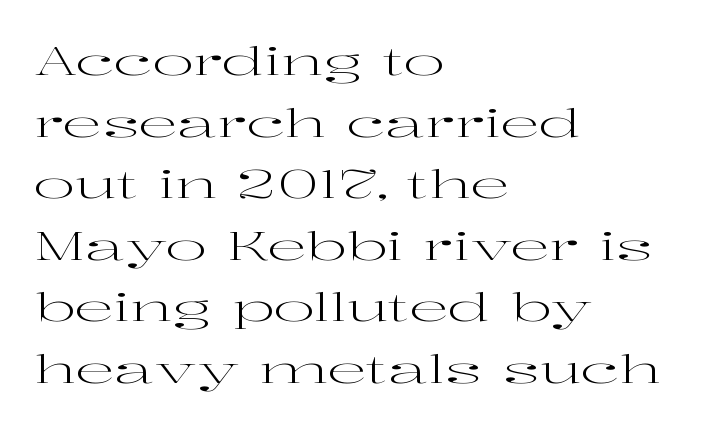
{"serif": "yes", "italic": "no", "bold": "no", "weight": "regular", "width": "wide", "stroke_contrast": "high", "x_height": "medium", "monospaced": "no", "underline": "no", "align": "left", "line_spacing": "normal", "line_spacing_ratio": 1.58, "letter_spacing": "normal", "letter_spacing_em": 0.0, "glyph_px": 39}
